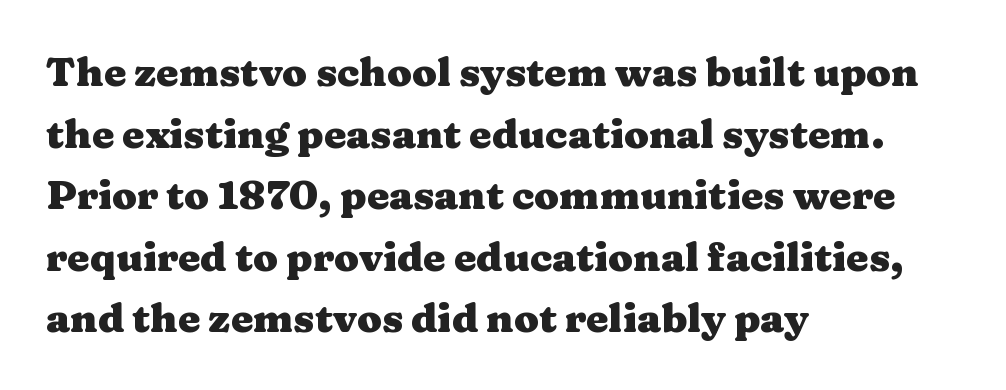
Decoration check: the copy has no underline. Posture: vertical. Between one letter and the next there's only the usual sliver of space. Which margin do the lines hug? The left one — the right edge is uneven. The designer went with a serif here, giving each stem small feet. The glyphs have the mass of a bold cut.
